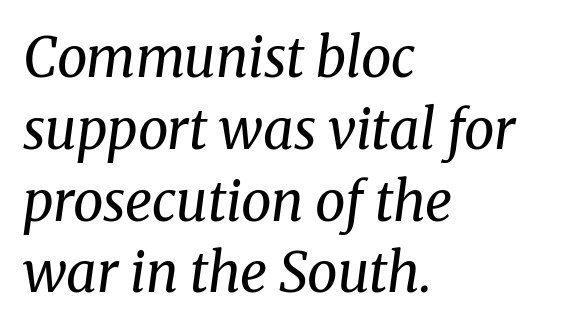
The letters are slanted; this is an italic face. The space directly below the letters is spotless. Stems and bowls with no extra thickness — not bold. Horizontally, the lines are justified to the leading edge only.
